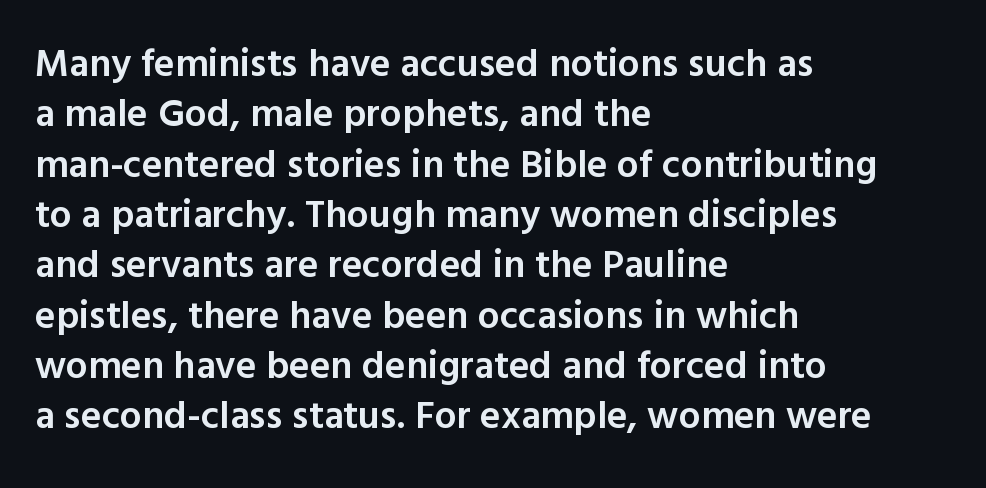
The image shows 39 px semibold sans-serif type, upright; set left-aligned, normal line spacing (1.29x), normal letter spacing, not underlined; a medium x-height.
